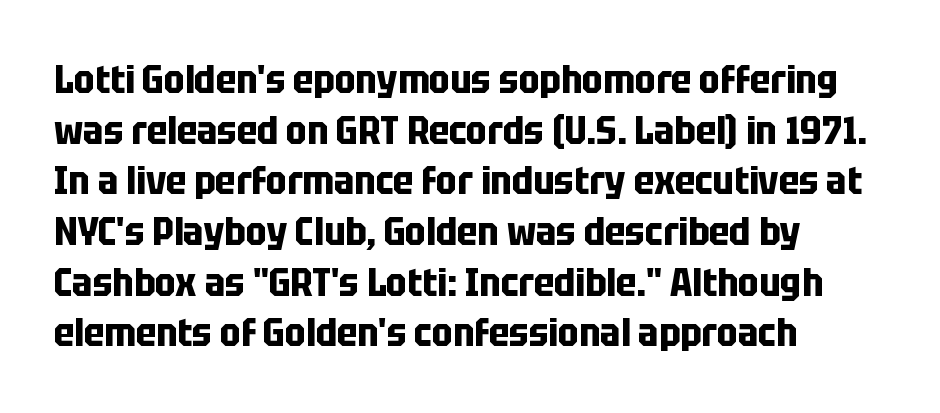
{"serif": "no", "italic": "no", "bold": "yes", "weight": "bold", "width": "condensed", "stroke_contrast": "low", "x_height": "large", "monospaced": "no", "underline": "no", "align": "left", "line_spacing": "normal", "line_spacing_ratio": 1.3, "letter_spacing": "normal", "letter_spacing_em": 0.0, "glyph_px": 39}
